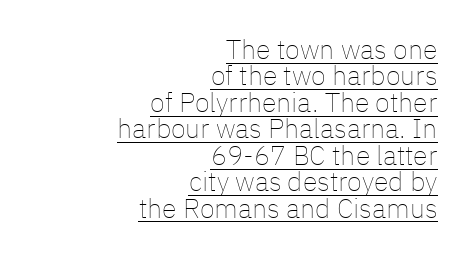
The image shows 27 px text type, upright; set right-aligned, tight line spacing (0.98x), normal letter spacing, underlined.
